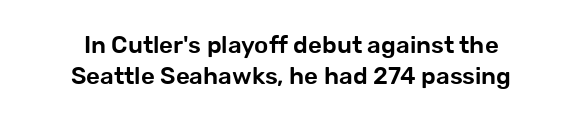
The image shows 24 px text type, upright; set centered, normal line spacing (1.3x), normal letter spacing, not underlined.
